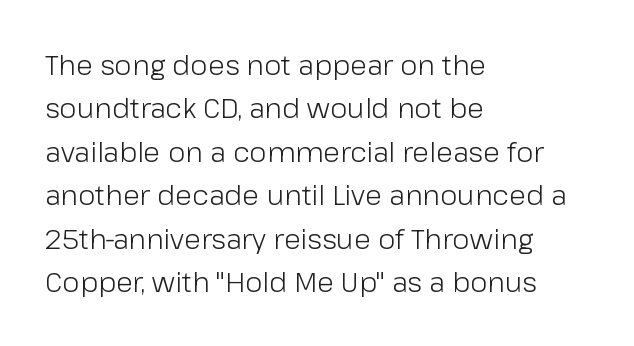
Q: Is the text bold? A: No.
Q: Is the text italic (slanted)? A: No, it is upright.
Q: Is the typeface a serif or a sans-serif typeface? A: Sans-serif.
Q: Is the text underlined? A: No.
Q: How is the paragraph aligned? A: Left-aligned.
Q: Is the spacing between letters normal or unusually wide? A: Normal.
Q: Is the spacing between lines tight, normal or loose? A: Normal.
Q: Width (condensed, normal, or wide)? A: Normal.
Q: Stroke contrast? A: Low.
Q: x-height? A: Medium.
Q: Monospaced? A: No.
